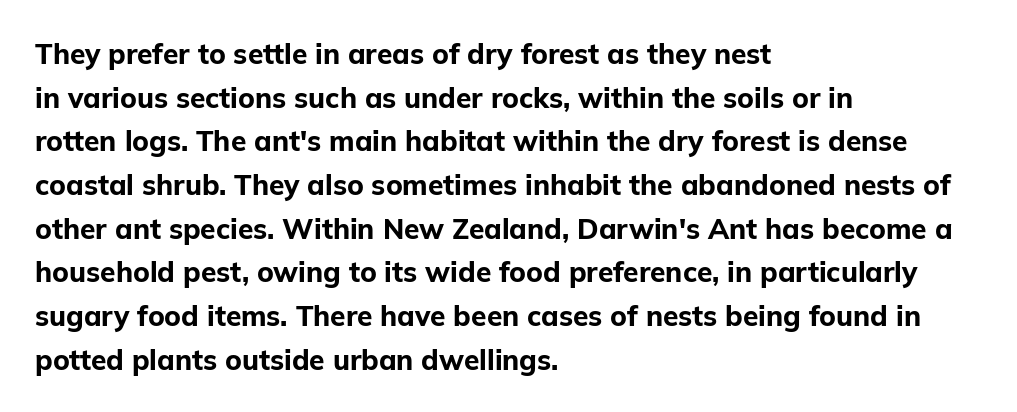
The letters stand straight up with perfectly vertical stems. The letters advance in unequal steps, a hallmark of proportional type. Anything drawn beneath the words? Only blank space. The passage shown has conventional tracking throughout. The passage is arranged the way most books set body copy — flush left. Summary of weight: heavy, a full bold.
